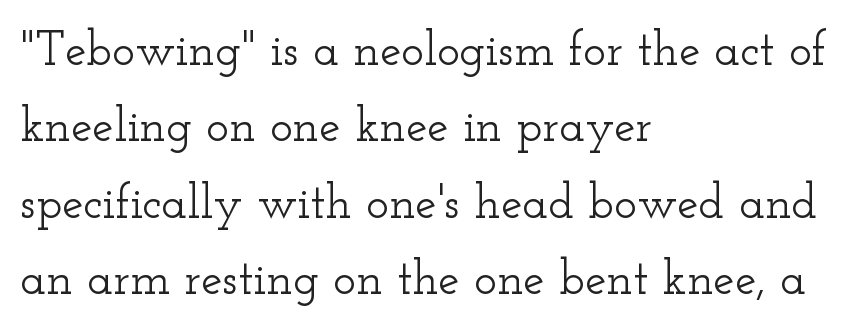
The rows are spaced the way most documents space them. Casual observation: everything's shoved over to the left. The text was rendered using a seriffed face with decorative stroke endings. Has an underline been added? It has not.
